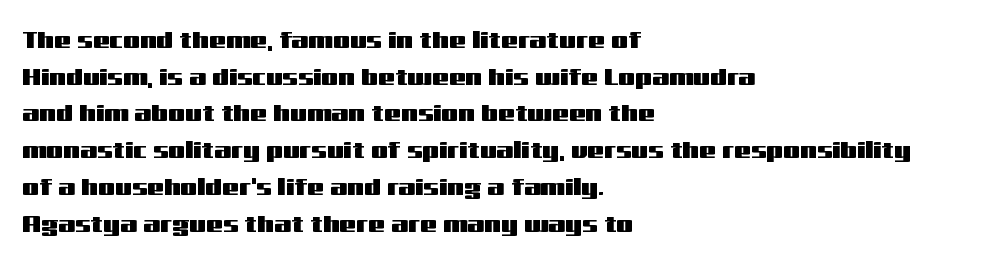
{"italic": "no", "underline": "no", "align": "left", "line_spacing": "normal", "line_spacing_ratio": 1.53, "letter_spacing": "normal", "letter_spacing_em": 0.0, "glyph_px": 24}
